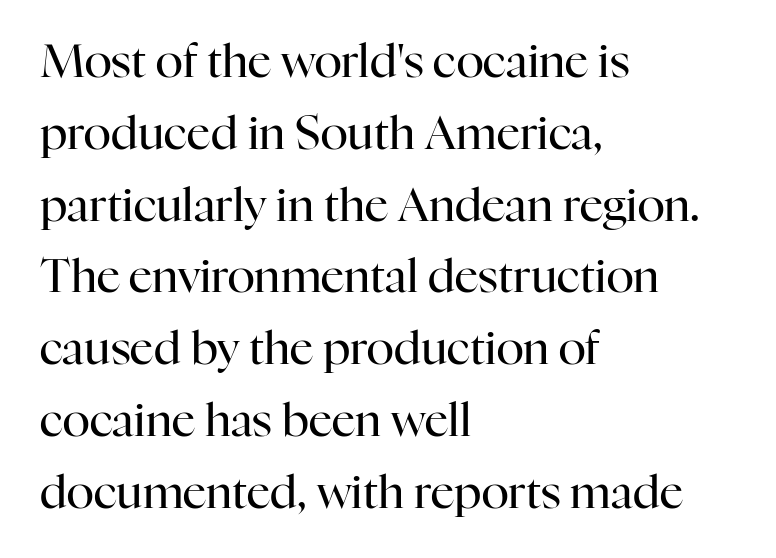
Q: Is the text bold? A: No.
Q: Is the text italic (slanted)? A: No, it is upright.
Q: Is the typeface a serif or a sans-serif typeface? A: Serif.
Q: Is the text underlined? A: No.
Q: How is the paragraph aligned? A: Left-aligned.
Q: Is the spacing between letters normal or unusually wide? A: Normal.
Q: Is the spacing between lines tight, normal or loose? A: Normal.
Q: Width (condensed, normal, or wide)? A: Normal.
Q: Stroke contrast? A: High.
Q: x-height? A: Medium.
Q: Monospaced? A: No.
